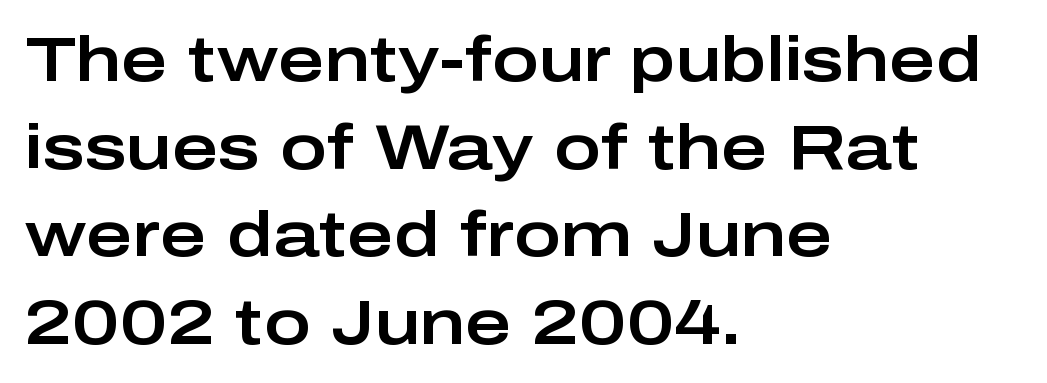
Q: Is the text italic (slanted)? A: No, it is upright.
Q: Is the typeface a serif or a sans-serif typeface? A: Sans-serif.
Q: Is the text underlined? A: No.
Q: How is the paragraph aligned? A: Left-aligned.
Q: Is the spacing between letters normal or unusually wide? A: Normal.
Q: Is the spacing between lines tight, normal or loose? A: Normal.
Q: Width (condensed, normal, or wide)? A: Wide.
Q: Stroke contrast? A: Low.
Q: x-height? A: Medium.
Q: Monospaced? A: No.
